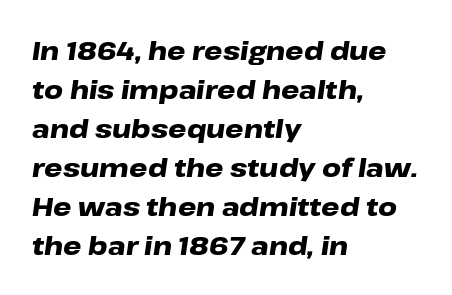
The image shows 26 px bold type, italic (leaning right); set left-aligned, normal line spacing (1.5x), normal letter spacing, not underlined.
